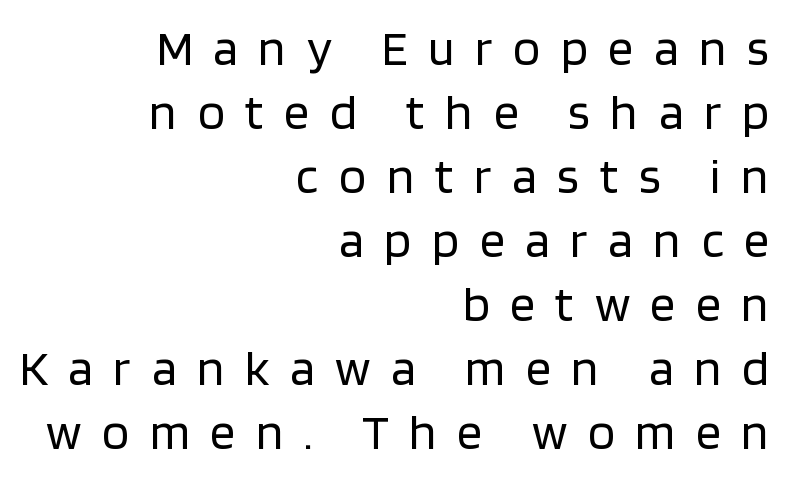
Q: Is the text bold? A: No.
Q: Is the text italic (slanted)? A: No, it is upright.
Q: Is the typeface a serif or a sans-serif typeface? A: Sans-serif.
Q: Is the text underlined? A: No.
Q: How is the paragraph aligned? A: Right-aligned.
Q: Is the spacing between letters normal or unusually wide? A: Unusually wide.
Q: Is the spacing between lines tight, normal or loose? A: Normal.
Q: Width (condensed, normal, or wide)? A: Normal.
Q: Stroke contrast? A: Low.
Q: x-height? A: Large.
Q: Monospaced? A: No.
